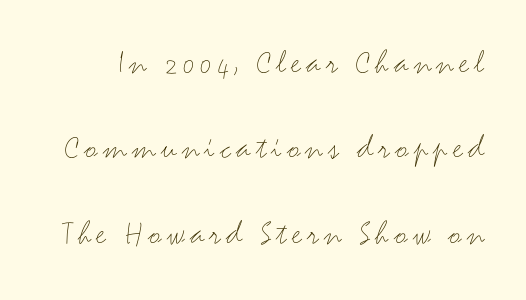
The image shows 35 px light, wide sans-serif type; set loose line spacing (2.44x), not underlined; medium stroke contrast and a small x-height.
